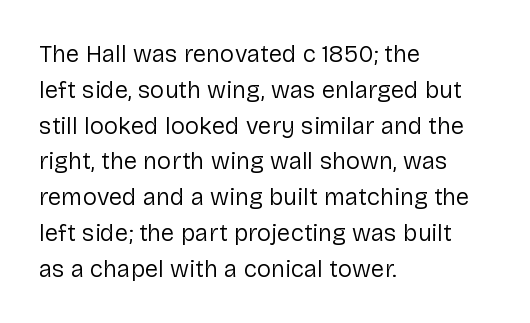
{"italic": "no", "bold": "no", "underline": "no", "align": "left", "line_spacing": "normal", "line_spacing_ratio": 1.49, "letter_spacing": "normal", "letter_spacing_em": 0.0, "glyph_px": 24}
